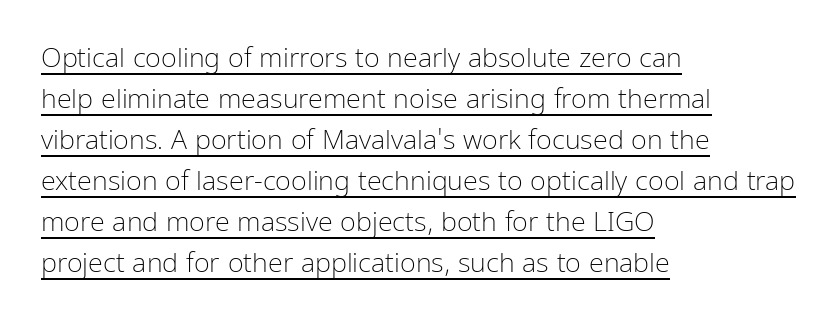
The setting favours the left margin, as ordinary paragraphs usually do. What's the leading like? Ordinary, nothing unusual. Compared with a typical body face, this is equally light or lighter still. This is the regular roman posture of the typeface. A continuous stroke trails under the words, as in a hyperlink. The line texture is even and compact thanks to regular tracking.
